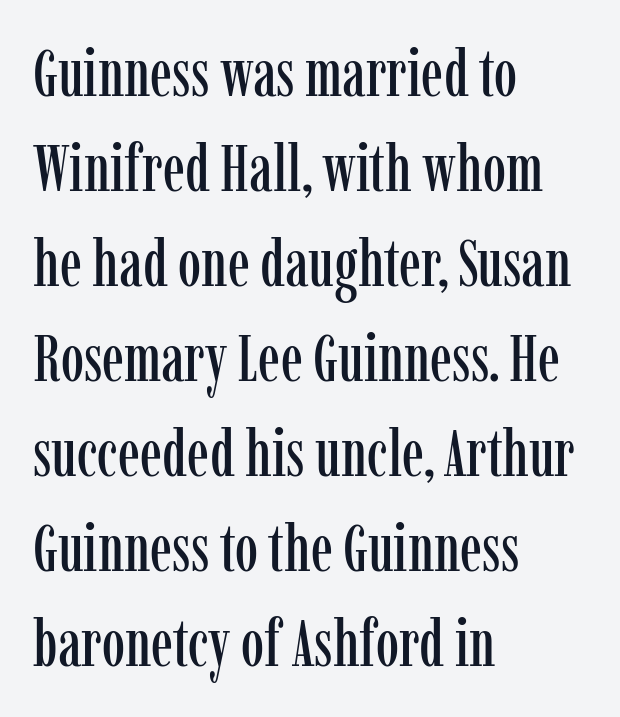
The image shows 66 px condensed serif type, upright; set left-aligned, normal line spacing (1.44x), normal letter spacing, not underlined; low stroke contrast and a medium x-height.
